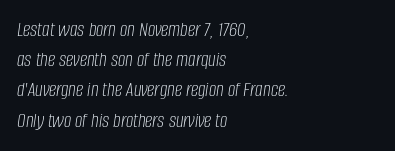
{"italic": "yes", "lean": "right", "slant_degrees": 8, "bold": "no", "underline": "no", "align": "left", "line_spacing": "normal", "line_spacing_ratio": 1.44, "letter_spacing": "normal", "letter_spacing_em": 0.0, "glyph_px": 21}
